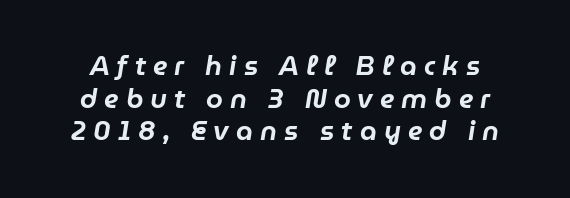
The image shows 27 px text type, italic (leaning right); set centered, line spacing 1.21x, unusually wide letter spacing (+0.26 em), not underlined.
